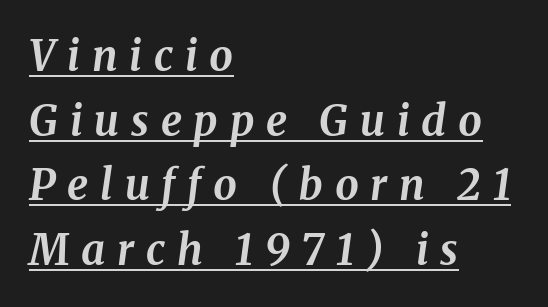
{"italic": "yes", "lean": "right", "slant_degrees": 8, "bold": "yes", "weight": "bold", "width": "normal", "stroke_contrast": "medium", "x_height": "medium", "monospaced": "no", "underline": "yes", "align": "left", "line_spacing": "normal", "line_spacing_ratio": 1.54, "letter_spacing": "wide", "letter_spacing_em": 0.28, "glyph_px": 42}
